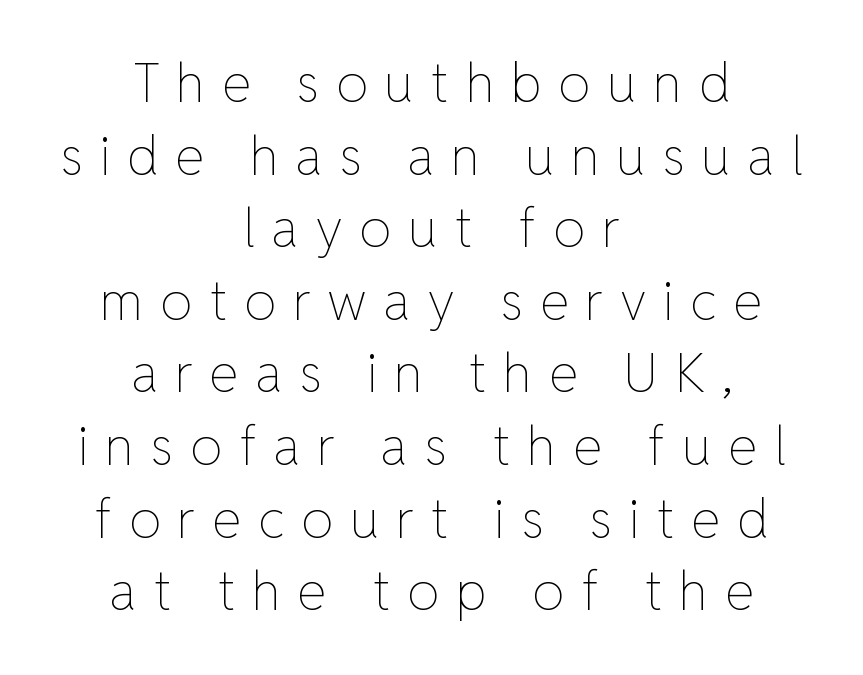
The image shows 53 px thin type, upright; set centered, normal line spacing (1.37x), unusually wide letter spacing (+0.31 em), not underlined; low stroke contrast and a medium x-height.
